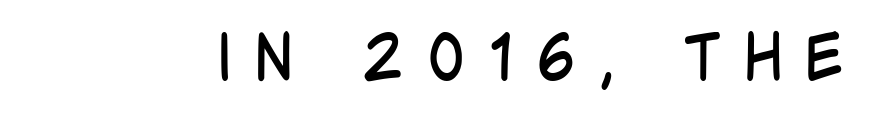
The letters carry no serifs — their stems end cleanly without finishing strokes. Style check: upright. How are the letters spaced? Widely, with obvious added tracking. No chunkiness to these letters — they're not bold.
